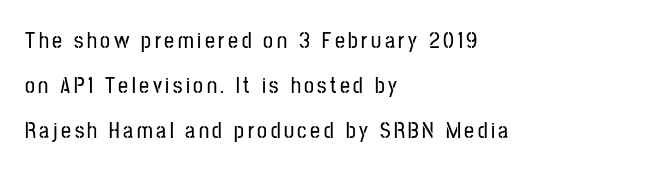
The image shows 22 px text type, upright; set left-aligned, loose line spacing (2.05x), not underlined.
